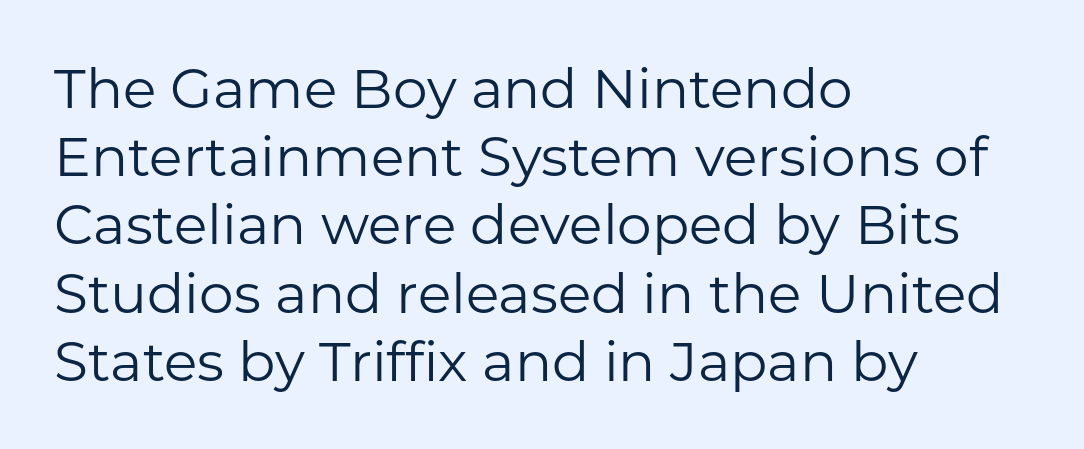
Q: Is the text bold? A: No.
Q: Is the text italic (slanted)? A: No, it is upright.
Q: Is the typeface a serif or a sans-serif typeface? A: Sans-serif.
Q: Is the text underlined? A: No.
Q: How is the paragraph aligned? A: Left-aligned.
Q: Is the spacing between letters normal or unusually wide? A: Normal.
Q: Width (condensed, normal, or wide)? A: Normal.
Q: Stroke contrast? A: Low.
Q: x-height? A: Medium.
Q: Monospaced? A: No.
